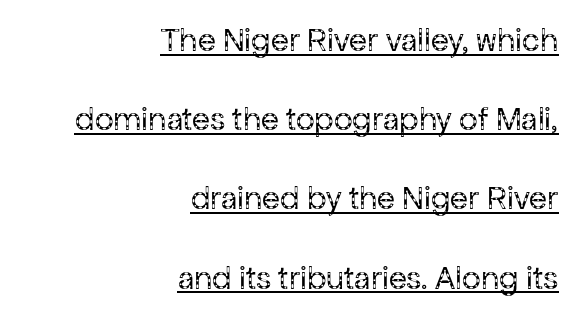
{"serif": "no", "italic": "no", "bold": "no", "weight": "regular", "width": "normal", "stroke_contrast": "low", "x_height": "medium", "monospaced": "no", "underline": "yes", "align": "right", "line_spacing": "loose", "line_spacing_ratio": 2.4, "letter_spacing": "normal", "letter_spacing_em": 0.0, "glyph_px": 33}
